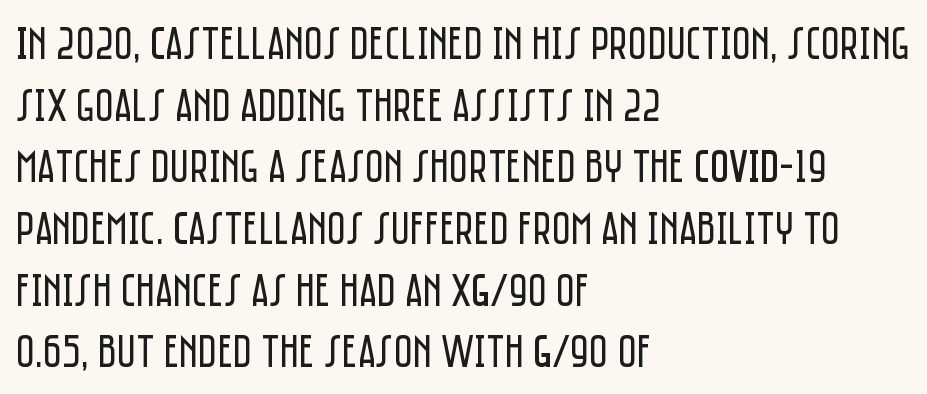
Q: Is the text bold? A: No.
Q: Is the text italic (slanted)? A: No, it is upright.
Q: Is the typeface a serif or a sans-serif typeface? A: Sans-serif.
Q: Is the text underlined? A: No.
Q: How is the paragraph aligned? A: Left-aligned.
Q: Is the spacing between letters normal or unusually wide? A: Normal.
Q: Is the spacing between lines tight, normal or loose? A: Normal.
Q: Width (condensed, normal, or wide)? A: Condensed.
Q: Stroke contrast? A: Low.
Q: x-height? A: Large.
Q: Monospaced? A: No.
